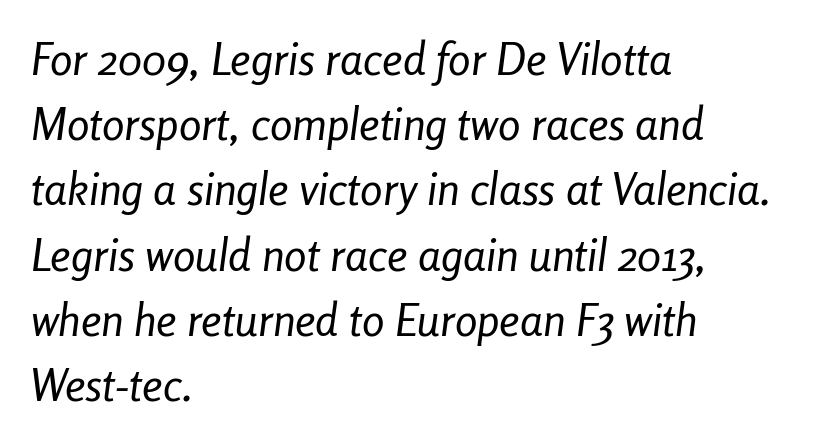
Posture: slanted. Spacing verdict: proportional, widths tailored to each character. Beneath every word, the page is bare. The typeface has the unassuming heft of standard copy or less.
